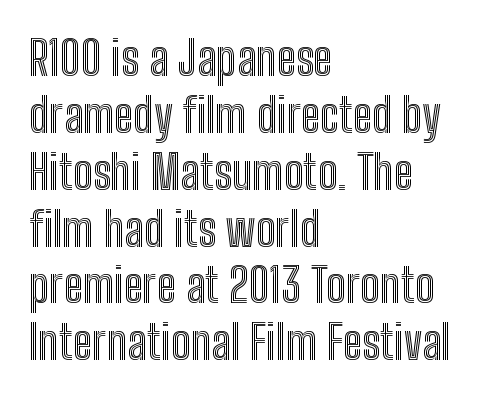
What stands out about the letter spacing? Nothing — it is the standard amount. No word sits above an underline. Left-aligned paragraph, ragged on the right. The face used here is proportionally spaced, like ordinary book or web type.
